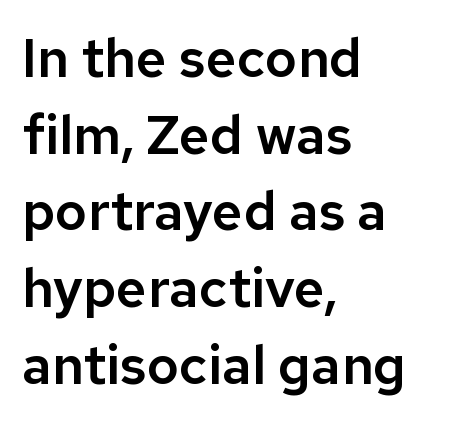
Q: Is the text italic (slanted)? A: No, it is upright.
Q: Is the typeface a serif or a sans-serif typeface? A: Sans-serif.
Q: Is the text underlined? A: No.
Q: How is the paragraph aligned? A: Left-aligned.
Q: Is the spacing between letters normal or unusually wide? A: Normal.
Q: Is the spacing between lines tight, normal or loose? A: Normal.
Q: Width (condensed, normal, or wide)? A: Normal.
Q: Stroke contrast? A: Low.
Q: x-height? A: Medium.
Q: Monospaced? A: No.
